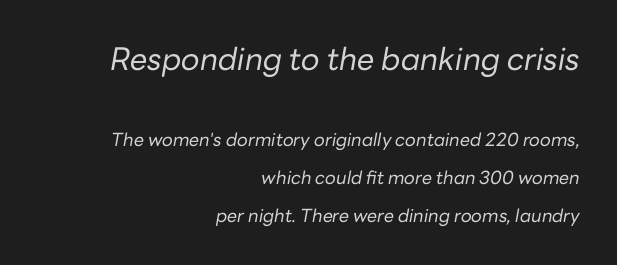
{"italic": "yes", "lean": "right", "slant_degrees": 10, "bold": "no", "weight": "regular", "width": "normal", "stroke_contrast": "low", "x_height": "medium", "monospaced": "no", "underline": "no", "align": "right", "line_spacing": "loose", "line_spacing_ratio": 2.11, "letter_spacing": "normal", "letter_spacing_em": 0.0, "larger_block": "first", "size_ratio": 1.72, "glyph_px": 31}
